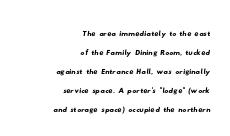
Q: Is the text underlined? A: No.
Q: How is the paragraph aligned? A: Right-aligned.
Q: Is the spacing between letters normal or unusually wide? A: Normal.
Q: Is the spacing between lines tight, normal or loose? A: Tight.
